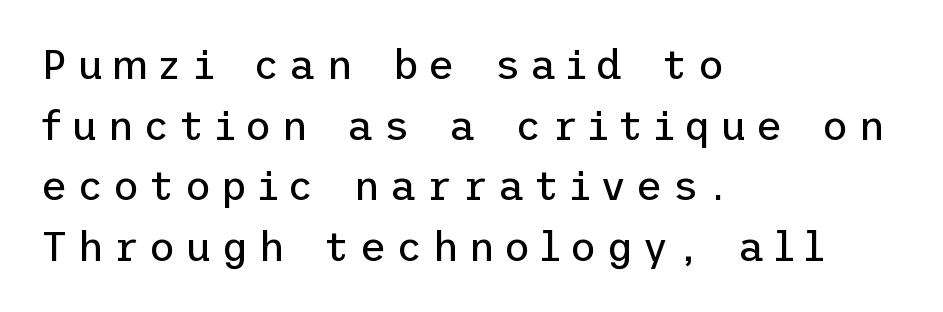
Posture: straight, roman, zero tilt. Summary of weight: not heavy and not bold. Is there much room between lines? A standard amount, neither cramped nor airy. Short note: letters widely spaced. Which margin do the lines hug? The left one — the right edge is uneven.
